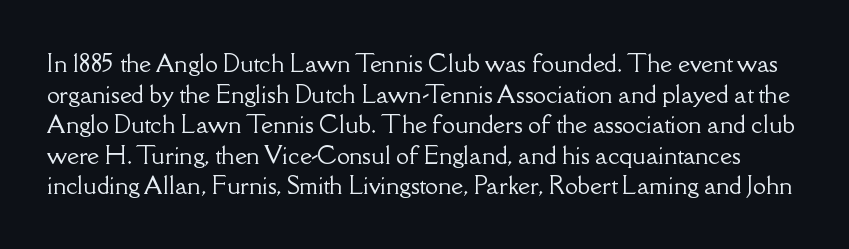
The image shows 23 px text type, upright; set normal line spacing (1.33x), normal letter spacing, not underlined.
